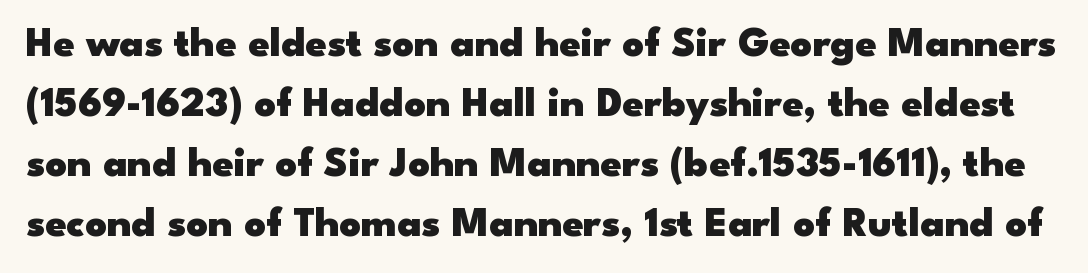
The passage shown is typed in a proportional face where columns would drift. Ascenders rise straight up at ninety degrees. The vertical gap from one line to the next is medium. The designer went with a sans here, leaving each stem footless.
